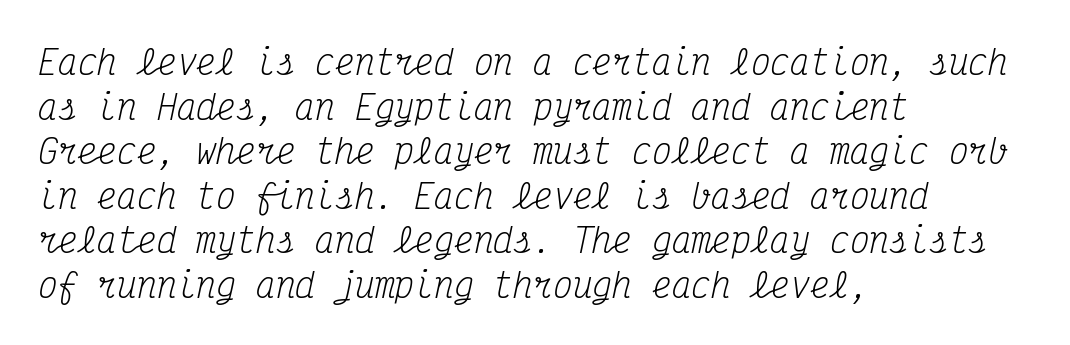
{"serif": "yes", "italic": "yes", "lean": "right", "slant_degrees": 12, "bold": "no", "weight": "regular", "width": "condensed", "stroke_contrast": "medium", "x_height": "medium", "monospaced": "yes", "underline": "no", "align": "left", "line_spacing": "normal", "line_spacing_ratio": 1.35, "letter_spacing": "normal", "letter_spacing_em": 0.0, "glyph_px": 33}
